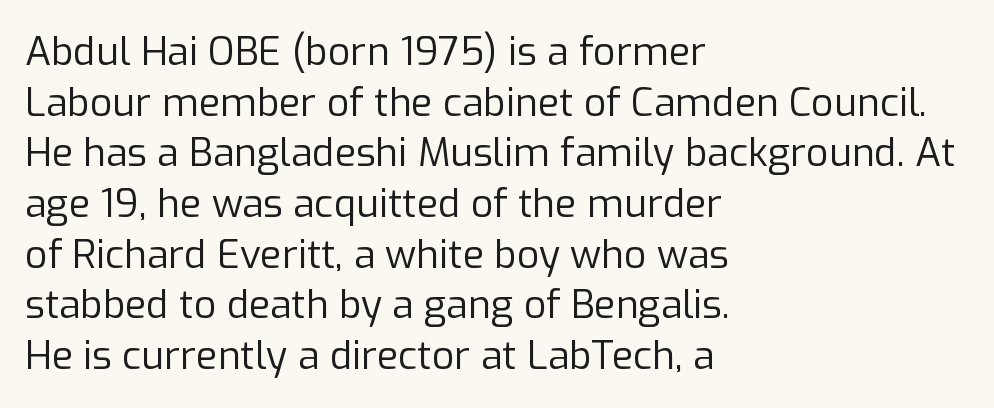
Q: Is the text bold? A: No.
Q: Is the text italic (slanted)? A: No, it is upright.
Q: Is the typeface a serif or a sans-serif typeface? A: Sans-serif.
Q: Is the text underlined? A: No.
Q: How is the paragraph aligned? A: Left-aligned.
Q: Is the spacing between letters normal or unusually wide? A: Normal.
Q: Is the spacing between lines tight, normal or loose? A: Normal.
Q: Width (condensed, normal, or wide)? A: Normal.
Q: Stroke contrast? A: Low.
Q: x-height? A: Medium.
Q: Monospaced? A: No.
